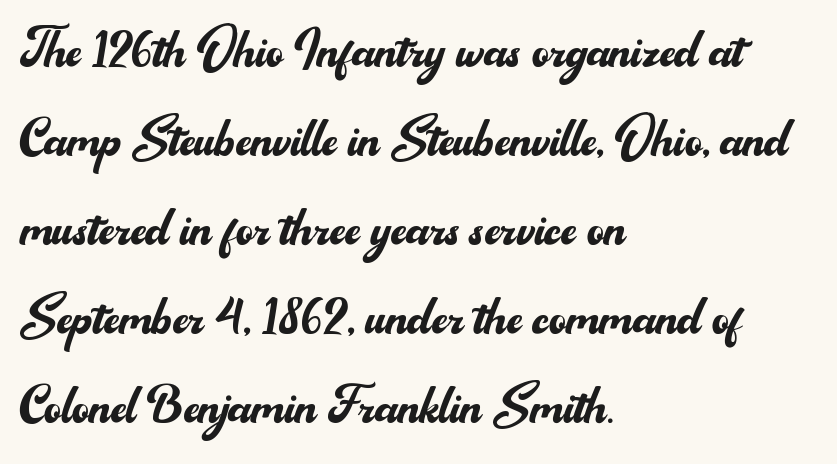
Has an underline been added? It has not. The passage shown has conventional tracking throughout. Vertically, the passage feels balanced, rows spaced as you'd expect. Note: no serifs on the glyphs. Weight: regular or lighter.
